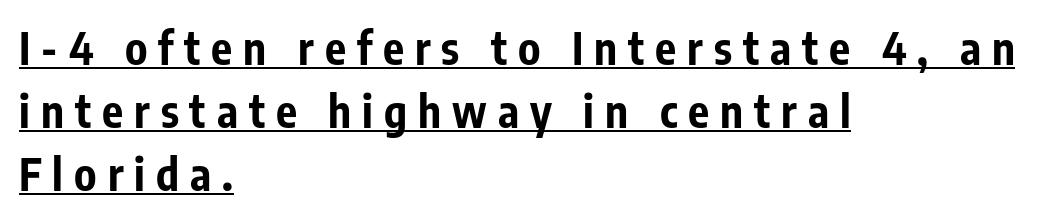
Q: Is the text bold? A: Yes.
Q: Is the text italic (slanted)? A: No, it is upright.
Q: Is the typeface a serif or a sans-serif typeface? A: Sans-serif.
Q: Is the text underlined? A: Yes.
Q: How is the paragraph aligned? A: Left-aligned.
Q: Is the spacing between letters normal or unusually wide? A: Unusually wide.
Q: Is the spacing between lines tight, normal or loose? A: Normal.
Q: Width (condensed, normal, or wide)? A: Condensed.
Q: Stroke contrast? A: Low.
Q: x-height? A: Medium.
Q: Monospaced? A: No.
